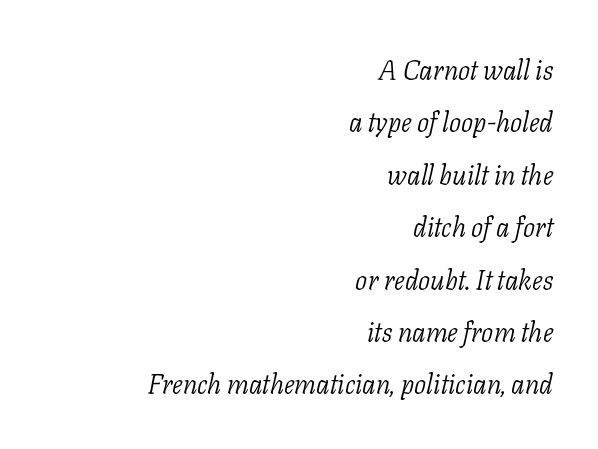
Observe the lean: these are italic letterforms. Does extra space separate the letters? No, they use regular spacing. The passage is arranged like a letterhead date or caption credit — flush right. Reading down the column, the eye jumps a long way to each next line. On a weight scale, this lands at 450 or below.
